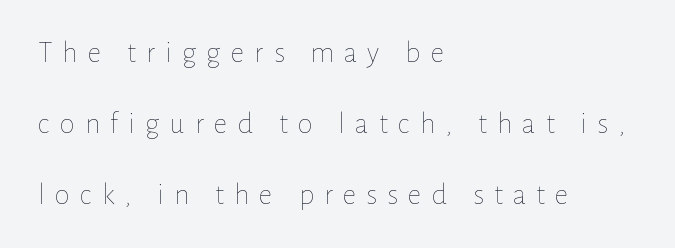
Q: Is the text bold? A: No.
Q: Is the text italic (slanted)? A: No, it is upright.
Q: Is the text underlined? A: No.
Q: How is the paragraph aligned? A: Left-aligned.
Q: Is the spacing between letters normal or unusually wide? A: Unusually wide.
Q: Is the spacing between lines tight, normal or loose? A: Loose.
Q: Width (condensed, normal, or wide)? A: Normal.
Q: Stroke contrast? A: Low.
Q: x-height? A: Medium.
Q: Monospaced? A: No.
